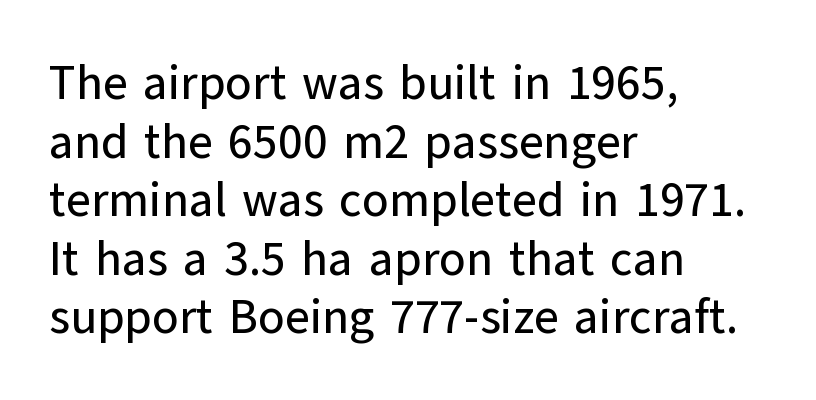
Q: Is the text italic (slanted)? A: No, it is upright.
Q: Is the typeface a serif or a sans-serif typeface? A: Sans-serif.
Q: Is the text underlined? A: No.
Q: How is the paragraph aligned? A: Left-aligned.
Q: Is the spacing between letters normal or unusually wide? A: Normal.
Q: Width (condensed, normal, or wide)? A: Normal.
Q: Stroke contrast? A: Low.
Q: x-height? A: Medium.
Q: Monospaced? A: No.
